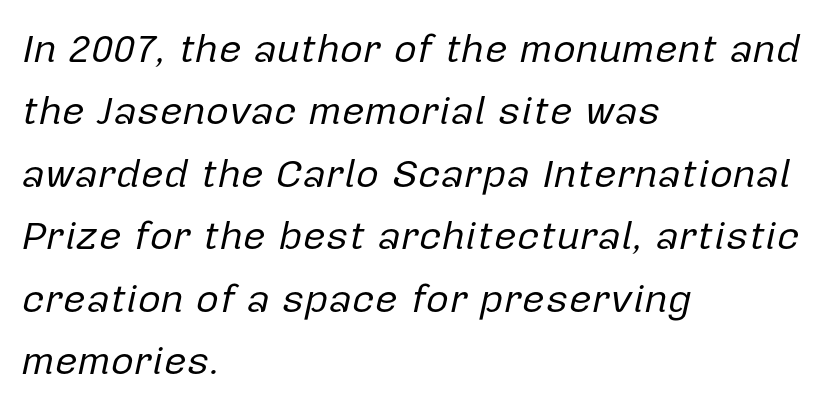
{"italic": "yes", "lean": "right", "slant_degrees": 12, "bold": "no", "weight": "regular", "width": "normal", "stroke_contrast": "low", "x_height": "medium", "monospaced": "no", "underline": "no", "align": "left", "line_spacing": "normal", "line_spacing_ratio": 1.56, "letter_spacing": "normal", "letter_spacing_em": 0.0, "glyph_px": 40}
